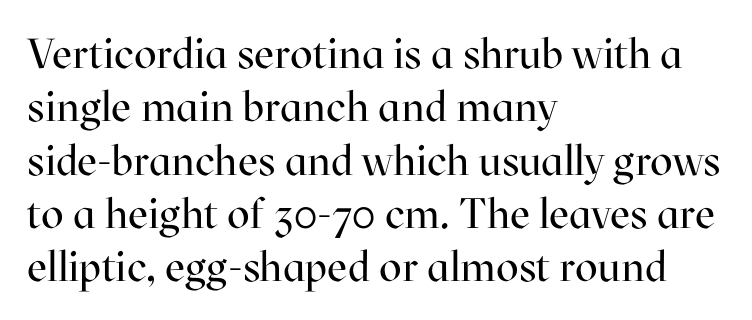
Q: Is the text bold? A: No.
Q: Is the text italic (slanted)? A: No, it is upright.
Q: Is the typeface a serif or a sans-serif typeface? A: Serif.
Q: Is the text underlined? A: No.
Q: How is the paragraph aligned? A: Left-aligned.
Q: Is the spacing between letters normal or unusually wide? A: Normal.
Q: Is the spacing between lines tight, normal or loose? A: Normal.
Q: Width (condensed, normal, or wide)? A: Normal.
Q: Stroke contrast? A: High.
Q: x-height? A: Medium.
Q: Monospaced? A: No.
